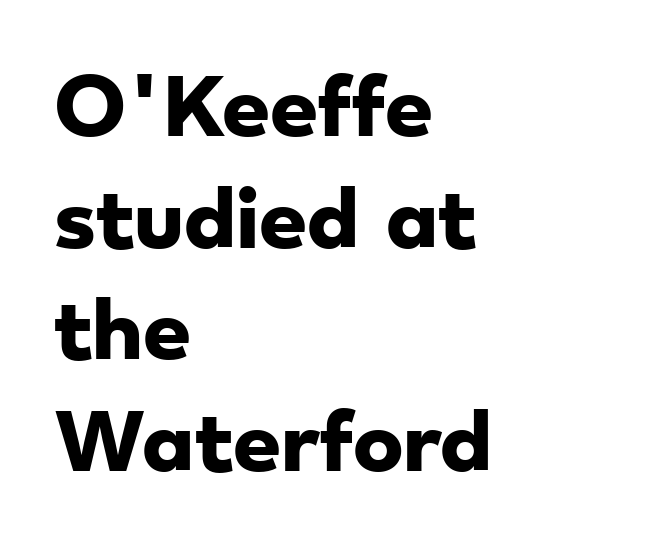
The image shows 76 px heavy, wide sans-serif type; set left-aligned, normal line spacing (1.47x), normal letter spacing, not underlined; low stroke contrast and a small x-height.
